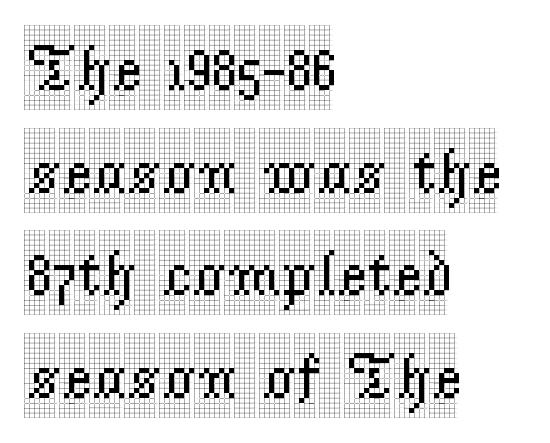
{"serif": "yes", "italic": "no", "width": "condensed", "x_height": "large", "monospaced": "no", "underline": "no", "align": "left", "line_spacing": "normal", "line_spacing_ratio": 1.58, "letter_spacing": "normal", "letter_spacing_em": 0.0, "glyph_px": 65}
